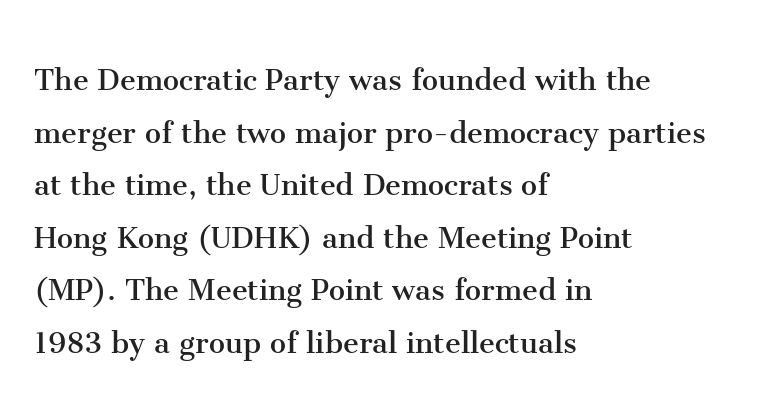
Type style note: has serifs. Leading: standard. Character widths vary here, with narrow letters taking less room than wide ones. A roman cut, with each character standing at attention. Summary of weight: not heavy and not bold.
